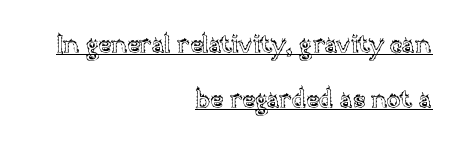
Casual observation: everything's shoved over to the right. Every stem runs plumb, perpendicular to the baseline. If you measured baseline to baseline, you'd find a long distance. Is the letter spacing exaggerated? No — it looks like the ordinary default. Quick note: underline on.
